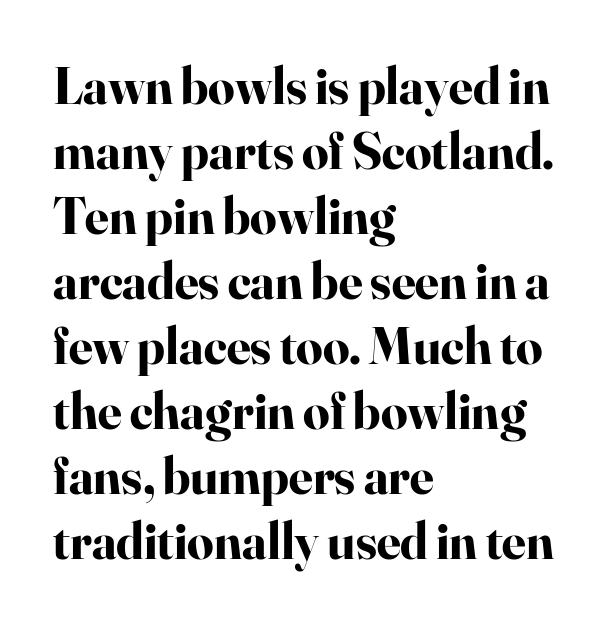
The image shows 52 px bold serif type, upright; set left-aligned, normal line spacing (1.25x), normal letter spacing, not underlined; high stroke contrast and a small x-height.
